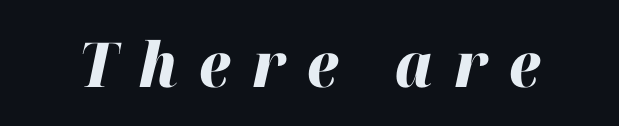
These lines were composed using italics. Stroke thickness is high; the sample reads as a true bold. The baseline area is clear. Each word looks stretched out because of the extra space between its letters. This sample has the flowing, uneven cadence of proportional lettering.
